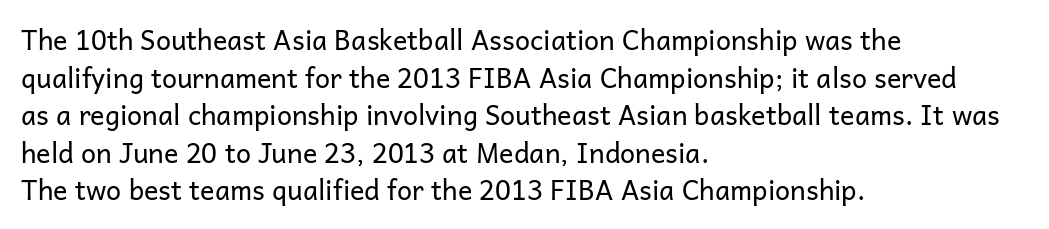
The image shows 27 px text type, upright; set left-aligned, normal line spacing (1.39x), normal letter spacing, not underlined.
